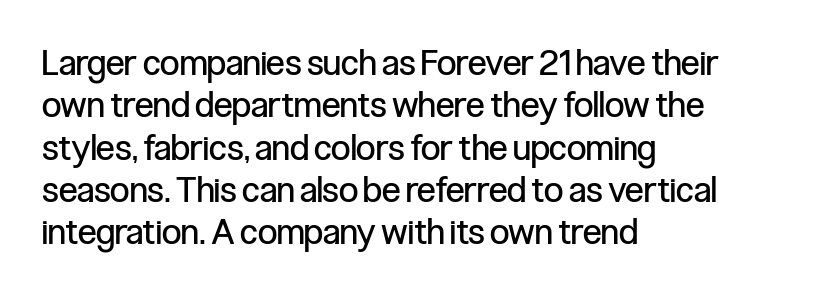
{"serif": "no", "italic": "no", "bold": "no", "weight": "regular", "width": "condensed", "stroke_contrast": "low", "x_height": "medium", "monospaced": "no", "underline": "no", "align": "left", "line_spacing_ratio": 1.21, "letter_spacing": "normal", "letter_spacing_em": 0.0, "glyph_px": 35}
